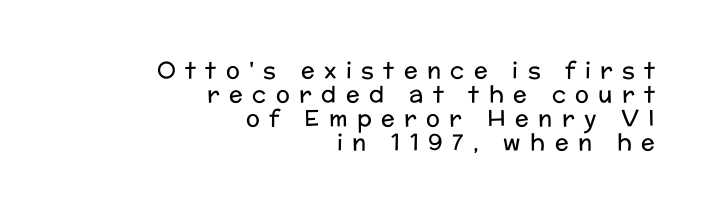
Q: Is the text bold? A: No.
Q: Is the text italic (slanted)? A: No, it is upright.
Q: Is the text underlined? A: No.
Q: How is the paragraph aligned? A: Right-aligned.
Q: Is the spacing between letters normal or unusually wide? A: Unusually wide.
Q: Is the spacing between lines tight, normal or loose? A: Tight.
